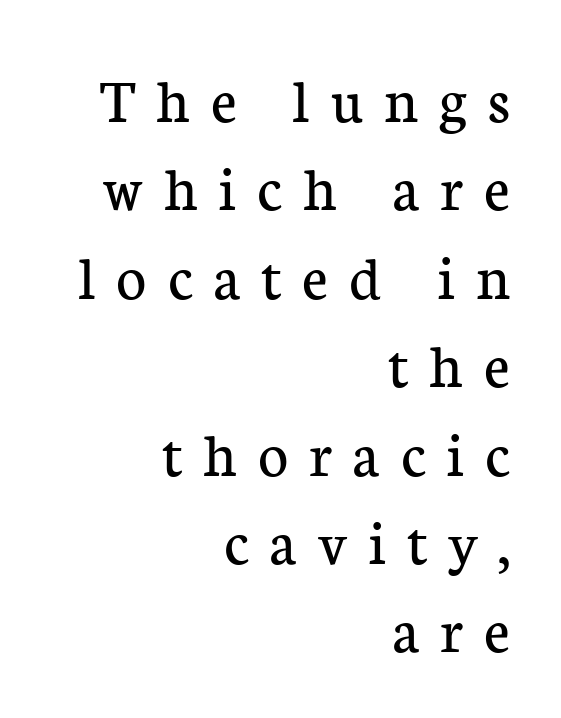
Descender tails drop into unmarked territory. The characters are drawn with everyday or finer stroke widths. Right-aligned paragraph, ragged on the left. The text was rendered using a seriffed face with decorative stroke endings. If you measured baseline to baseline, you'd find a middling distance. A typesetter would call this proportional, since set widths differ per character.
